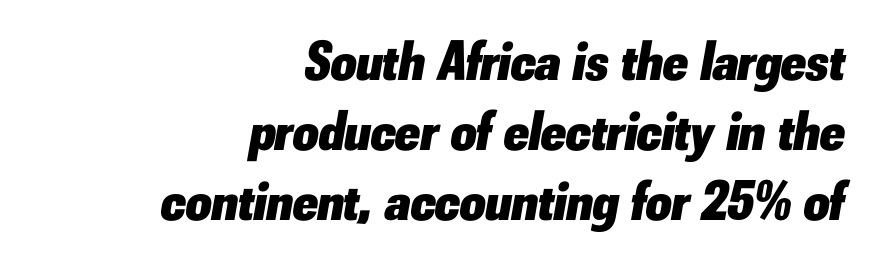
Spacing between characters is what you'd get straight out of the box. Visually the block forms a straight wall on the right and a jagged coastline on the left. There's an unmistakable incline to the writing here. Character widths vary here, with narrow letters taking less room than wide ones.
